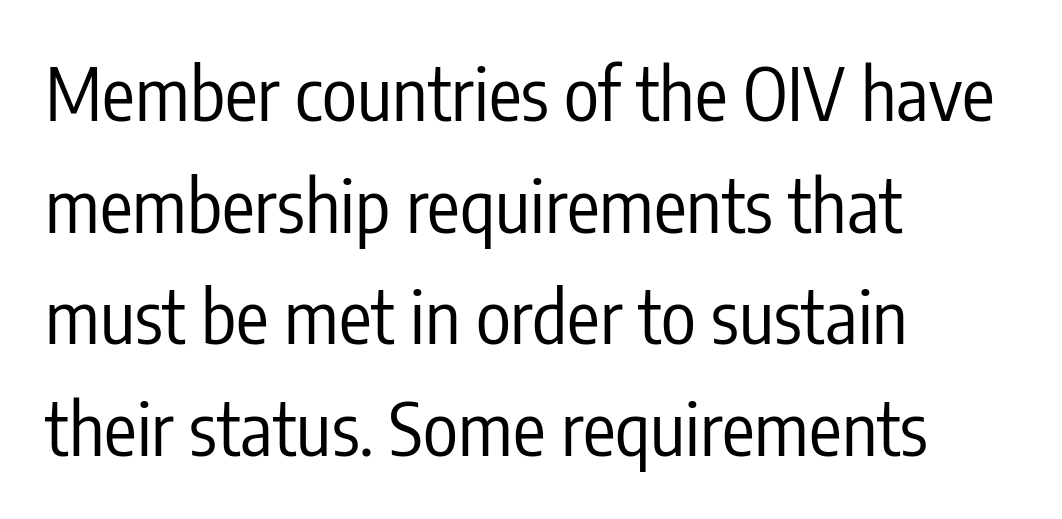
Q: Is the text bold? A: No.
Q: Is the text italic (slanted)? A: No, it is upright.
Q: Is the typeface a serif or a sans-serif typeface? A: Sans-serif.
Q: Is the text underlined? A: No.
Q: How is the paragraph aligned? A: Left-aligned.
Q: Is the spacing between letters normal or unusually wide? A: Normal.
Q: Is the spacing between lines tight, normal or loose? A: Normal.
Q: Width (condensed, normal, or wide)? A: Condensed.
Q: Stroke contrast? A: Low.
Q: x-height? A: Medium.
Q: Monospaced? A: No.
